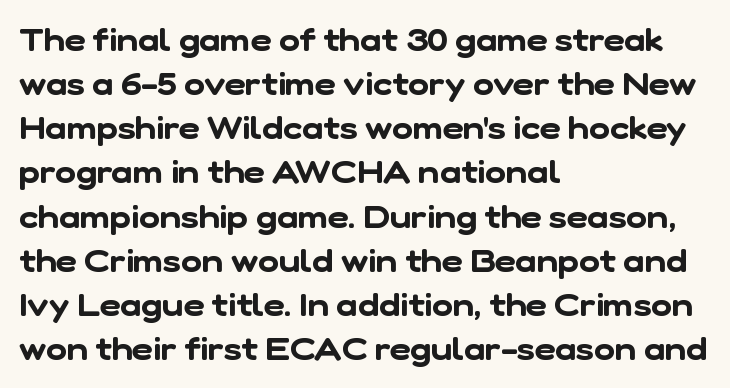
Q: Is the typeface a serif or a sans-serif typeface? A: Sans-serif.
Q: Is the text underlined? A: No.
Q: How is the paragraph aligned? A: Left-aligned.
Q: Is the spacing between letters normal or unusually wide? A: Normal.
Q: Is the spacing between lines tight, normal or loose? A: Normal.
Q: Width (condensed, normal, or wide)? A: Normal.
Q: Stroke contrast? A: Low.
Q: x-height? A: Medium.
Q: Monospaced? A: No.
